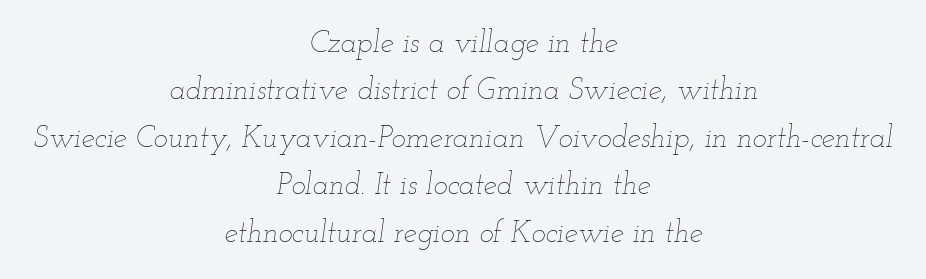
{"italic": "yes", "lean": "right", "slant_degrees": 12, "bold": "no", "weight": "thin", "width": "wide", "stroke_contrast": "low", "x_height": "small", "monospaced": "no", "underline": "no", "align": "center", "line_spacing": "normal", "line_spacing_ratio": 1.58, "letter_spacing": "normal", "letter_spacing_em": 0.0, "glyph_px": 30}
